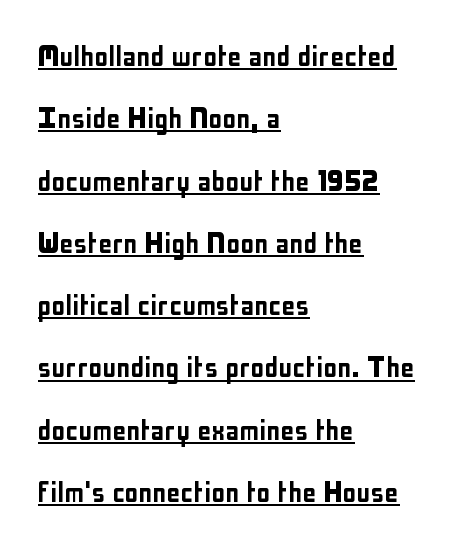
A typesetter would call this proportional, since set widths differ per character. No extra tracking has been applied to these lines. Is there any slant? The stems are plumb. Typeset ragged right — the left edge is the straight one.
